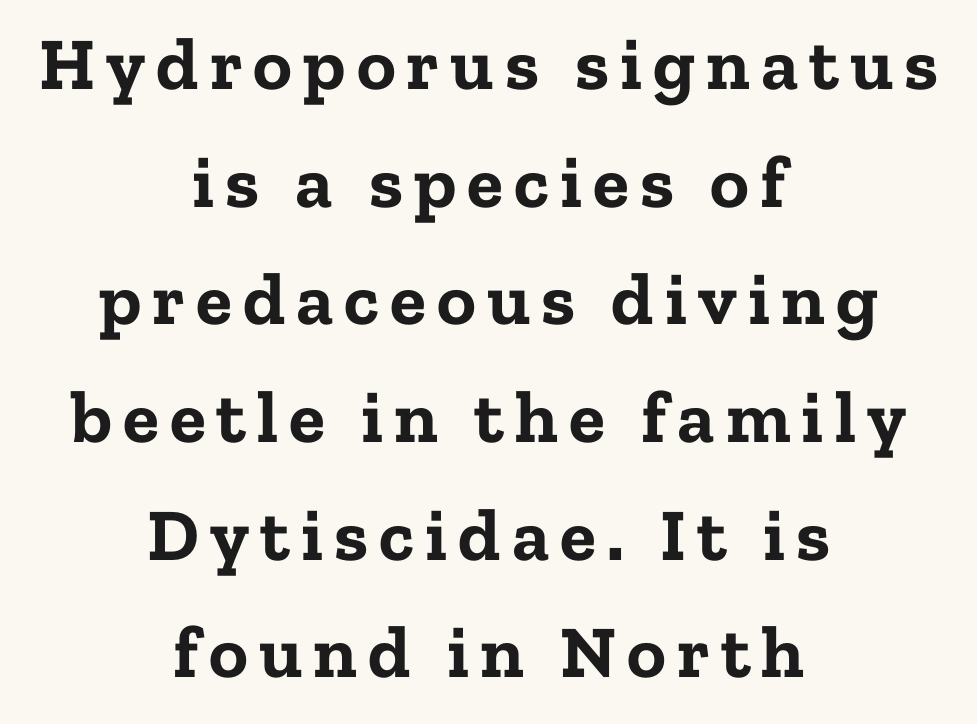
The image shows 74 px bold serif type, upright; set centered, normal line spacing (1.59x), not underlined; low stroke contrast and a medium x-height.
